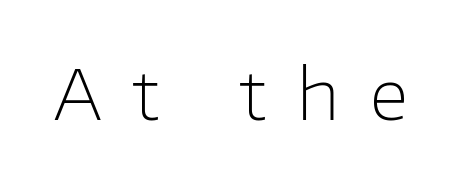
{"serif": "no", "italic": "no", "bold": "no", "weight": "light", "width": "normal", "stroke_contrast": "low", "x_height": "medium", "monospaced": "no", "underline": "no", "letter_spacing": "wide", "letter_spacing_em": 0.45, "glyph_px": 69}
